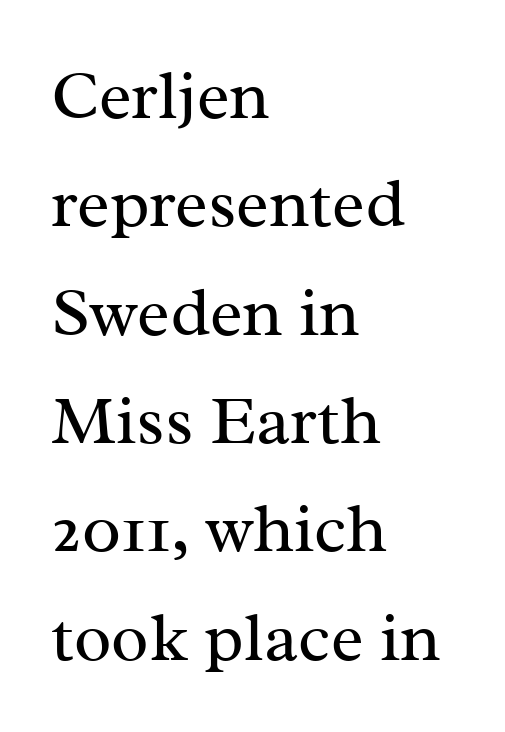
Q: Is the text bold? A: No.
Q: Is the text italic (slanted)? A: No, it is upright.
Q: Is the typeface a serif or a sans-serif typeface? A: Serif.
Q: Is the text underlined? A: No.
Q: How is the paragraph aligned? A: Left-aligned.
Q: Is the spacing between letters normal or unusually wide? A: Normal.
Q: Is the spacing between lines tight, normal or loose? A: Normal.
Q: Width (condensed, normal, or wide)? A: Normal.
Q: Stroke contrast? A: Medium.
Q: x-height? A: Medium.
Q: Monospaced? A: No.
